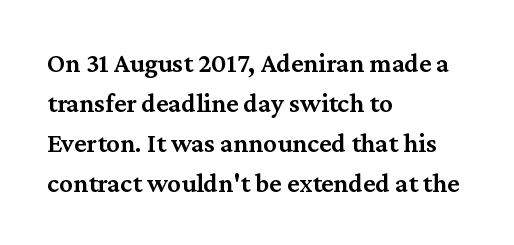
{"italic": "no", "bold": "semi", "underline": "no", "align": "left", "line_spacing": "normal", "line_spacing_ratio": 1.48, "letter_spacing": "normal", "letter_spacing_em": 0.0, "glyph_px": 27}
